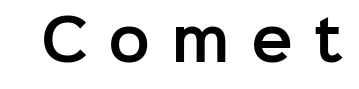
Q: Is the text italic (slanted)? A: No, it is upright.
Q: Is the typeface a serif or a sans-serif typeface? A: Sans-serif.
Q: Is the text underlined? A: No.
Q: Is the spacing between letters normal or unusually wide? A: Unusually wide.
Q: Width (condensed, normal, or wide)? A: Normal.
Q: Stroke contrast? A: Low.
Q: x-height? A: Medium.
Q: Monospaced? A: No.
